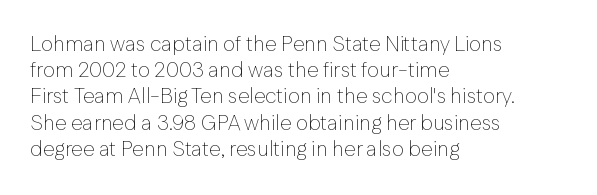
{"italic": "no", "bold": "no", "underline": "no", "align": "left", "line_spacing": "normal", "line_spacing_ratio": 1.25, "letter_spacing": "normal", "letter_spacing_em": 0.0, "glyph_px": 21}
